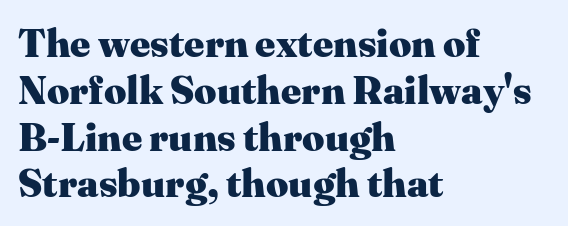
All the whitespace from short lines collects on the right. Ordinary non-slanted type is in use. Default kerning and tracking; the words read as compact shapes. A clean baseline with only descenders dipping below it. Typographic density is high because the face is bold. This sample has the flowing, uneven cadence of proportional lettering.
